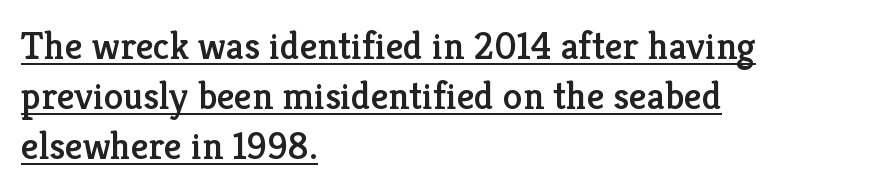
{"serif": "yes", "italic": "no", "width": "normal", "stroke_contrast": "low", "x_height": "medium", "monospaced": "no", "underline": "yes", "align": "left", "line_spacing": "normal", "line_spacing_ratio": 1.28, "letter_spacing": "normal", "letter_spacing_em": 0.0, "glyph_px": 39}
